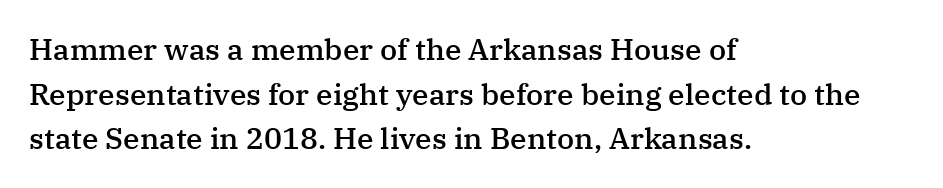
Q: Is the text bold? A: Semi-bold.
Q: Is the text italic (slanted)? A: No, it is upright.
Q: Is the typeface a serif or a sans-serif typeface? A: Serif.
Q: Is the text underlined? A: No.
Q: How is the paragraph aligned? A: Left-aligned.
Q: Is the spacing between letters normal or unusually wide? A: Normal.
Q: Is the spacing between lines tight, normal or loose? A: Normal.
Q: Width (condensed, normal, or wide)? A: Normal.
Q: Stroke contrast? A: Medium.
Q: x-height? A: Medium.
Q: Monospaced? A: No.
